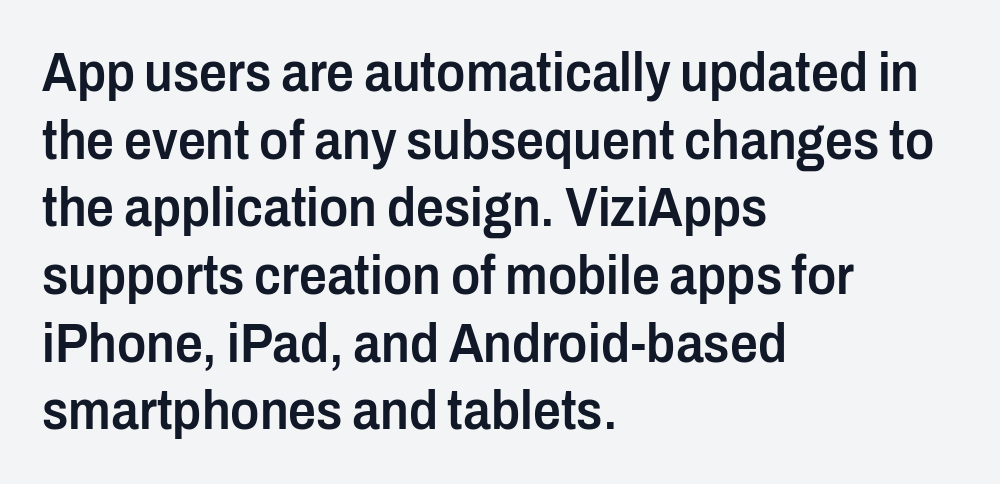
Q: Is the text bold? A: Semi-bold.
Q: Is the text italic (slanted)? A: No, it is upright.
Q: Is the typeface a serif or a sans-serif typeface? A: Sans-serif.
Q: Is the text underlined? A: No.
Q: How is the paragraph aligned? A: Left-aligned.
Q: Is the spacing between letters normal or unusually wide? A: Normal.
Q: Width (condensed, normal, or wide)? A: Condensed.
Q: Stroke contrast? A: Low.
Q: x-height? A: Medium.
Q: Monospaced? A: No.
